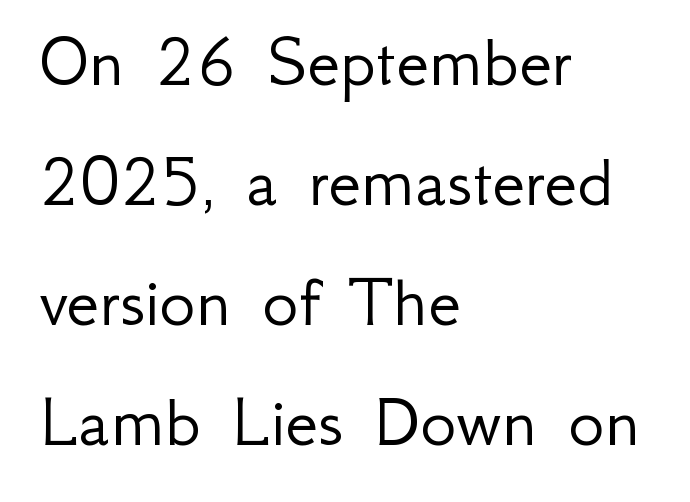
{"serif": "no", "italic": "no", "bold": "no", "weight": "light", "width": "normal", "stroke_contrast": "low", "x_height": "small", "monospaced": "no", "underline": "no", "align": "left", "line_spacing": "normal", "line_spacing_ratio": 1.58, "letter_spacing": "normal", "letter_spacing_em": 0.0, "glyph_px": 76}
